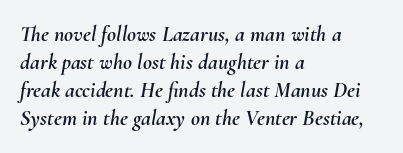
The image shows 22 px text type, italic (leaning right); set left-aligned, normal line spacing (1.28x), normal letter spacing, not underlined.
